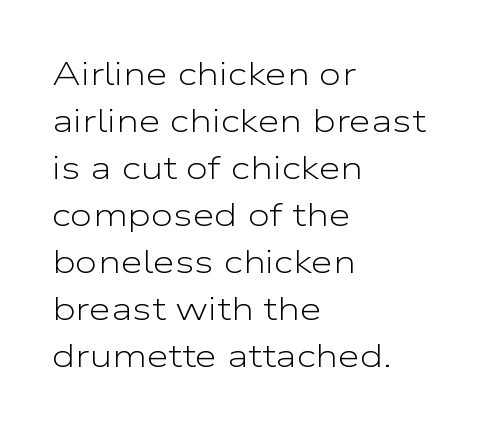
{"serif": "no", "italic": "no", "bold": "no", "weight": "light", "width": "wide", "stroke_contrast": "low", "x_height": "medium", "monospaced": "no", "underline": "no", "align": "left", "line_spacing": "normal", "line_spacing_ratio": 1.47, "letter_spacing": "normal", "letter_spacing_em": 0.0, "glyph_px": 32}
